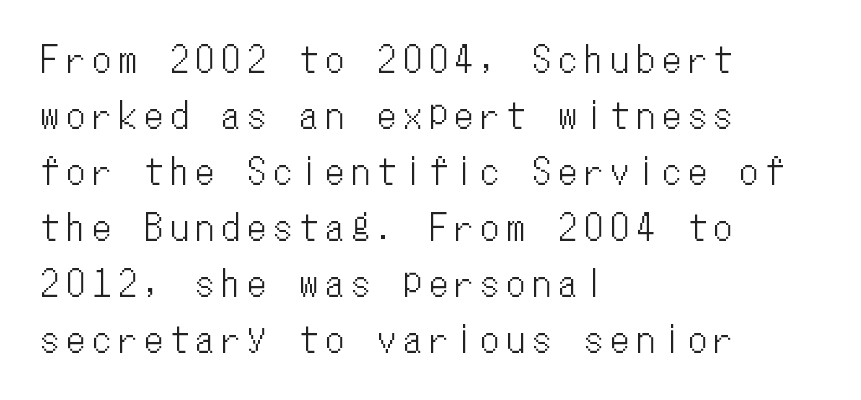
{"italic": "no", "width": "condensed", "stroke_contrast": "low", "x_height": "medium", "monospaced": "yes", "underline": "no", "align": "left", "line_spacing": "normal", "line_spacing_ratio": 1.6, "letter_spacing": "wide", "letter_spacing_em": 0.24, "glyph_px": 35}
